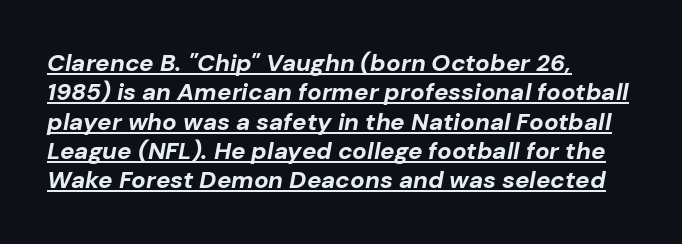
{"italic": "yes", "lean": "right", "slant_degrees": 10, "bold": "yes", "underline": "yes", "align": "left", "line_spacing_ratio": 1.22, "letter_spacing": "normal", "letter_spacing_em": 0.0, "glyph_px": 24}
